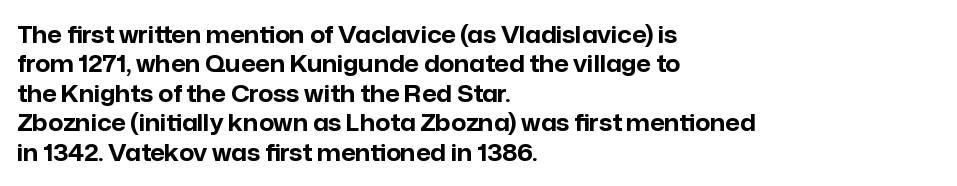
Q: Is the text bold? A: Yes.
Q: Is the text italic (slanted)? A: No, it is upright.
Q: Is the text underlined? A: No.
Q: How is the paragraph aligned? A: Left-aligned.
Q: Is the spacing between letters normal or unusually wide? A: Normal.
Q: Is the spacing between lines tight, normal or loose? A: Normal.
